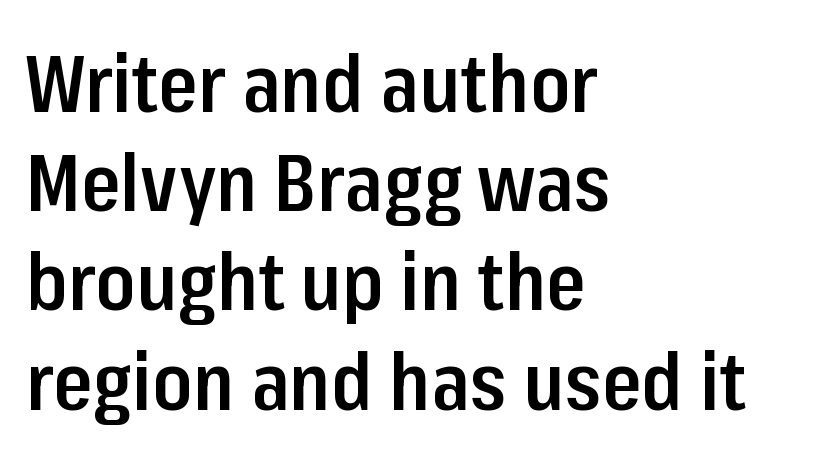
The image shows 80 px semibold, condensed sans-serif type, upright; set left-aligned, line spacing 1.24x, normal letter spacing, not underlined; low stroke contrast and a medium x-height.
